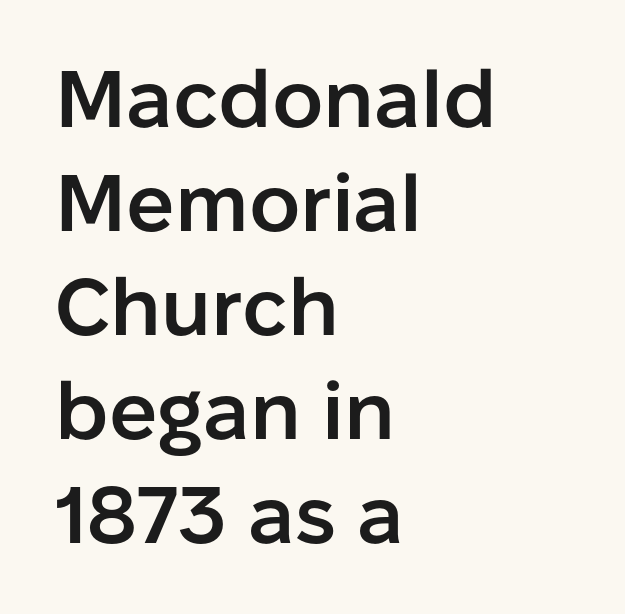
Q: Is the text bold? A: Semi-bold.
Q: Is the text italic (slanted)? A: No, it is upright.
Q: Is the typeface a serif or a sans-serif typeface? A: Sans-serif.
Q: Is the text underlined? A: No.
Q: How is the paragraph aligned? A: Left-aligned.
Q: Is the spacing between letters normal or unusually wide? A: Normal.
Q: Is the spacing between lines tight, normal or loose? A: Normal.
Q: Width (condensed, normal, or wide)? A: Normal.
Q: Stroke contrast? A: Low.
Q: x-height? A: Medium.
Q: Monospaced? A: No.
